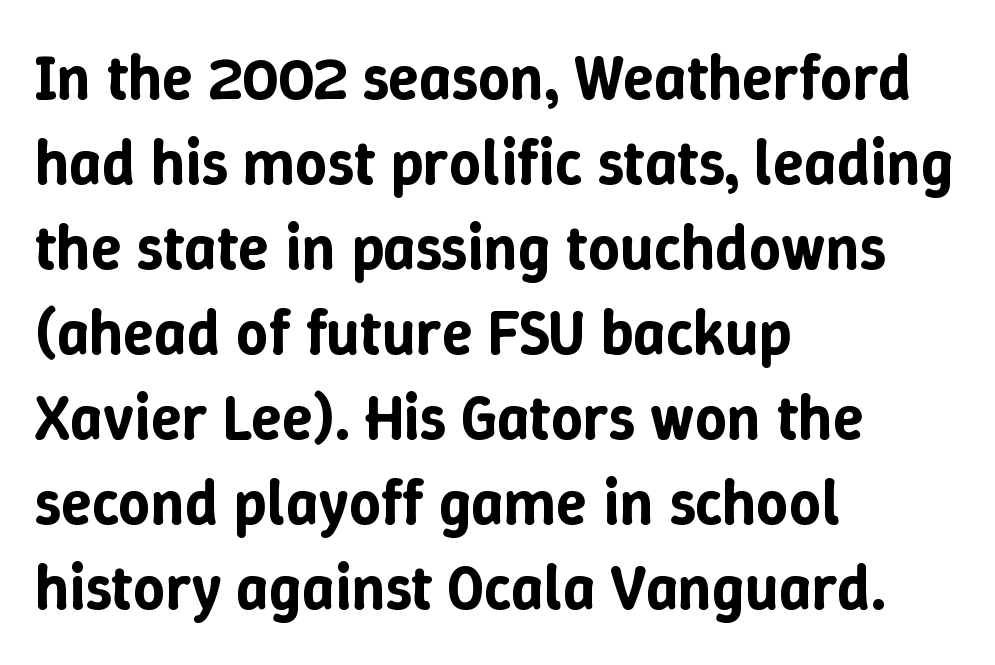
Q: Is the text italic (slanted)? A: No, it is upright.
Q: Is the text underlined? A: No.
Q: How is the paragraph aligned? A: Left-aligned.
Q: Is the spacing between letters normal or unusually wide? A: Normal.
Q: Is the spacing between lines tight, normal or loose? A: Normal.
Q: Width (condensed, normal, or wide)? A: Normal.
Q: Stroke contrast? A: Low.
Q: x-height? A: Medium.
Q: Monospaced? A: No.
